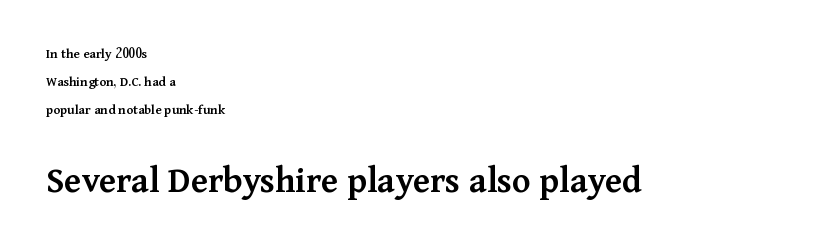
Little horizontal feet cap the strokes, marking this as serif type. Leftover space on each line is placed entirely after the last word. Airy leading. Descenders are the only things crossing below the line.
